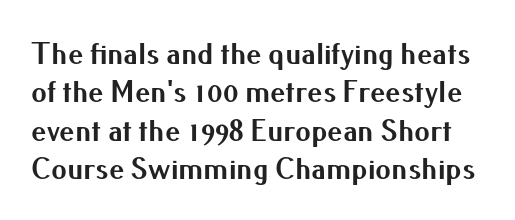
Is this a fixed-width face? No — the glyphs have proportional, varying widths. A typesetter would label this face a sans. Glance below the letters and you will spot only blank space. Characters remain perfectly vertical along every line.
